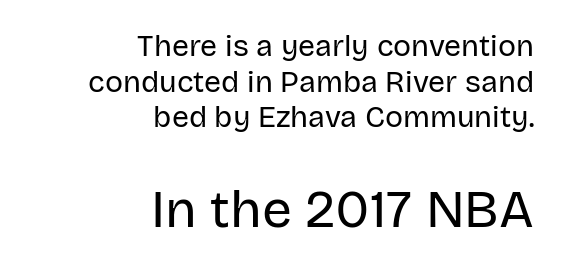
Q: Is the text bold? A: No.
Q: Is the text italic (slanted)? A: No, it is upright.
Q: Is the typeface a serif or a sans-serif typeface? A: Sans-serif.
Q: Is the text underlined? A: No.
Q: How is the paragraph aligned? A: Right-aligned.
Q: Is the spacing between letters normal or unusually wide? A: Normal.
Q: Which block of text is set in a larger size, the first (top) or the second (bottom)? A: The second (bottom) one.
Q: Width (condensed, normal, or wide)? A: Normal.
Q: Stroke contrast? A: Low.
Q: x-height? A: Large.
Q: Monospaced? A: No.
